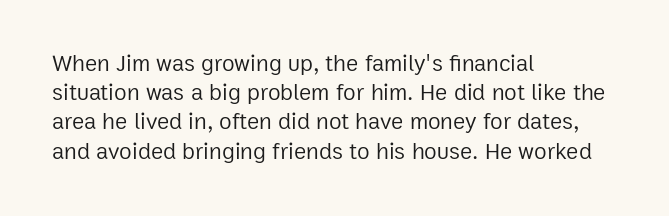
{"italic": "no", "bold": "no", "underline": "no", "align": "left", "line_spacing": "normal", "line_spacing_ratio": 1.27, "letter_spacing": "normal", "letter_spacing_em": 0.0, "glyph_px": 23}
